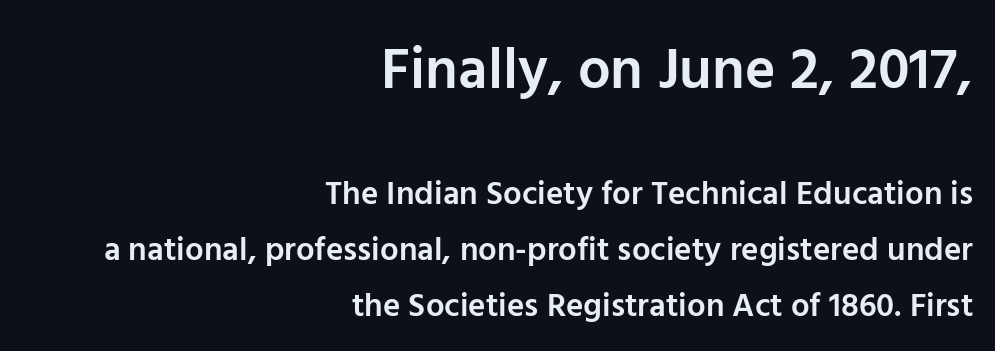
Note: larger setting up top, smaller setting below. No feet cap the strokes, marking this as sans-serif type. The space beneath each line is pristine and unruled. Think of a printed novel: that variable character pitch is what you see here. Caption: semibold face, moderately heavy strokes. Where is the straight margin? On the right.
